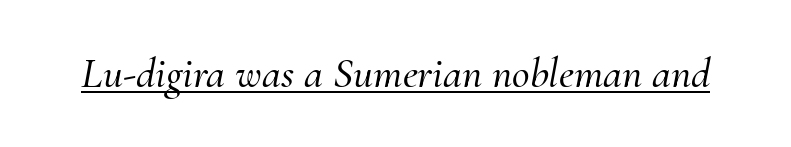
The image shows 43 px serif type, italic (leaning right); set normal letter spacing, underlined; medium stroke contrast and a small x-height.
